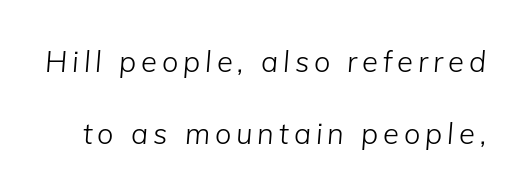
Q: Is the text bold? A: No.
Q: Is the text italic (slanted)? A: Yes, it leans right by about 5 degrees.
Q: Is the text underlined? A: No.
Q: Is the spacing between lines tight, normal or loose? A: Loose.
Q: Width (condensed, normal, or wide)? A: Normal.
Q: Stroke contrast? A: Low.
Q: x-height? A: Medium.
Q: Monospaced? A: No.
